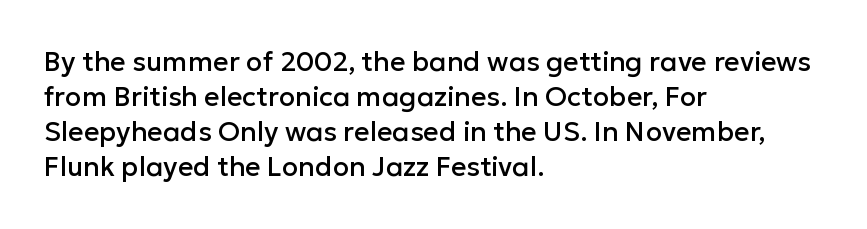
In CSS terms this would be text-align: left. Does the lettering tilt? It doesn't — this is upright. The strip under each line holds only bare page. Each word holds together tightly as a unit, with standard inter-letter gaps. These lines sit exactly where default settings would place them.
